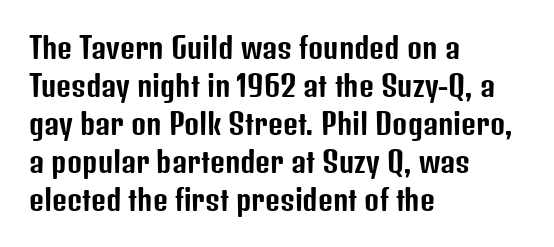
The image shows 29 px condensed sans-serif type, upright; set left-aligned, normal line spacing (1.31x), normal letter spacing, not underlined; low stroke contrast and a medium x-height.
